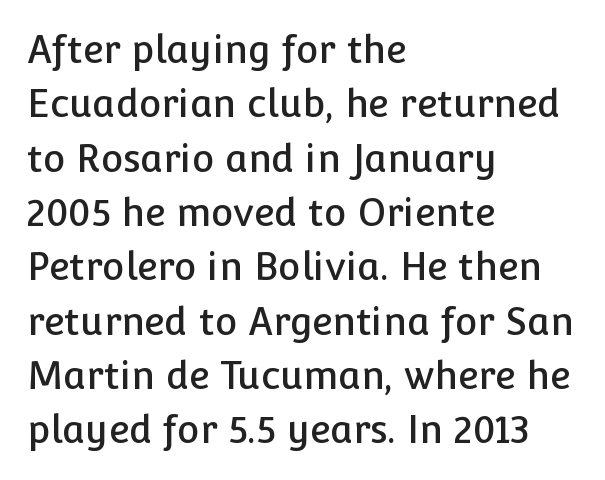
The image shows 38 px sans-serif type, upright; set left-aligned, normal line spacing (1.43x), normal letter spacing, not underlined; low stroke contrast and a medium x-height.
